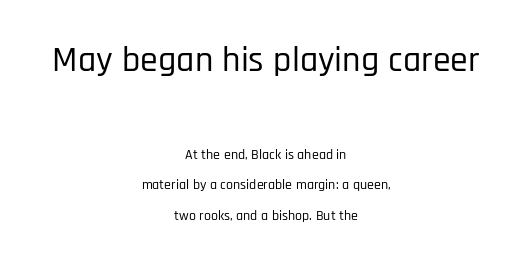
{"serif": "no", "italic": "no", "width": "condensed", "stroke_contrast": "low", "x_height": "large", "monospaced": "no", "underline": "no", "align": "center", "line_spacing": "loose", "line_spacing_ratio": 2.19, "letter_spacing": "normal", "letter_spacing_em": 0.0, "larger_block": "first", "size_ratio": 2.57, "glyph_px": 36}
